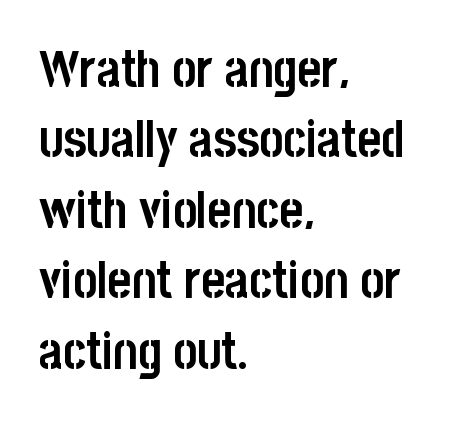
The image shows 51 px semibold, condensed sans-serif type, upright; set left-aligned, normal line spacing (1.38x), normal letter spacing, not underlined; low stroke contrast and a large x-height.
